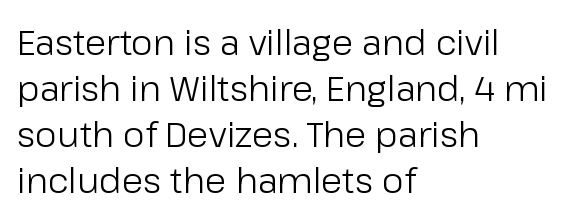
{"serif": "no", "italic": "no", "bold": "no", "weight": "light", "width": "normal", "stroke_contrast": "low", "x_height": "medium", "monospaced": "no", "underline": "no", "align": "left", "line_spacing": "normal", "line_spacing_ratio": 1.31, "letter_spacing": "normal", "letter_spacing_em": 0.0, "glyph_px": 35}
